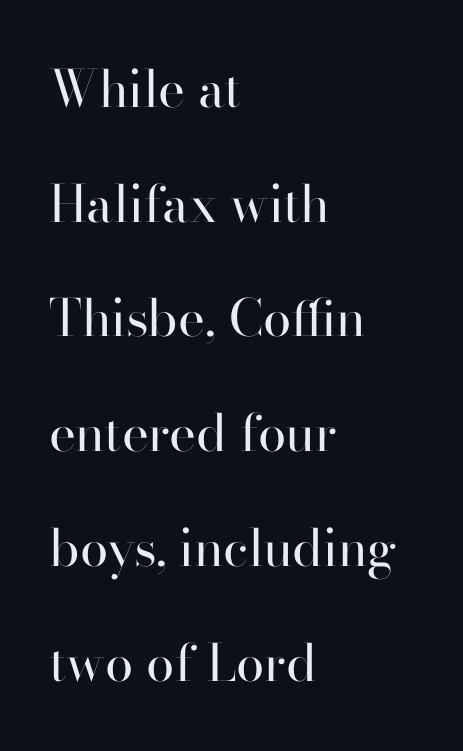
Q: Is the text bold? A: No.
Q: Is the text italic (slanted)? A: No, it is upright.
Q: Is the typeface a serif or a sans-serif typeface? A: Serif.
Q: Is the text underlined? A: No.
Q: How is the paragraph aligned? A: Left-aligned.
Q: Is the spacing between letters normal or unusually wide? A: Normal.
Q: Is the spacing between lines tight, normal or loose? A: Loose.
Q: Width (condensed, normal, or wide)? A: Normal.
Q: Stroke contrast? A: High.
Q: x-height? A: Small.
Q: Monospaced? A: No.
